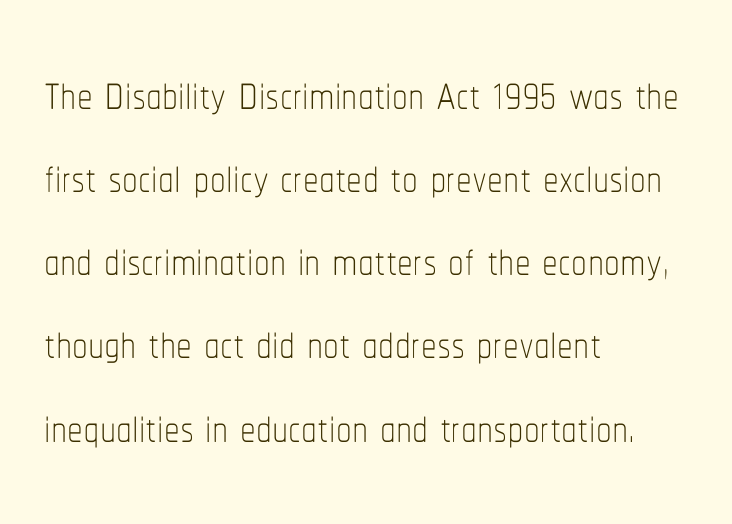
The image shows 63 px thin, condensed type, upright; set left-aligned, normal line spacing (1.32x), normal letter spacing, not underlined; low stroke contrast and a medium x-height.
